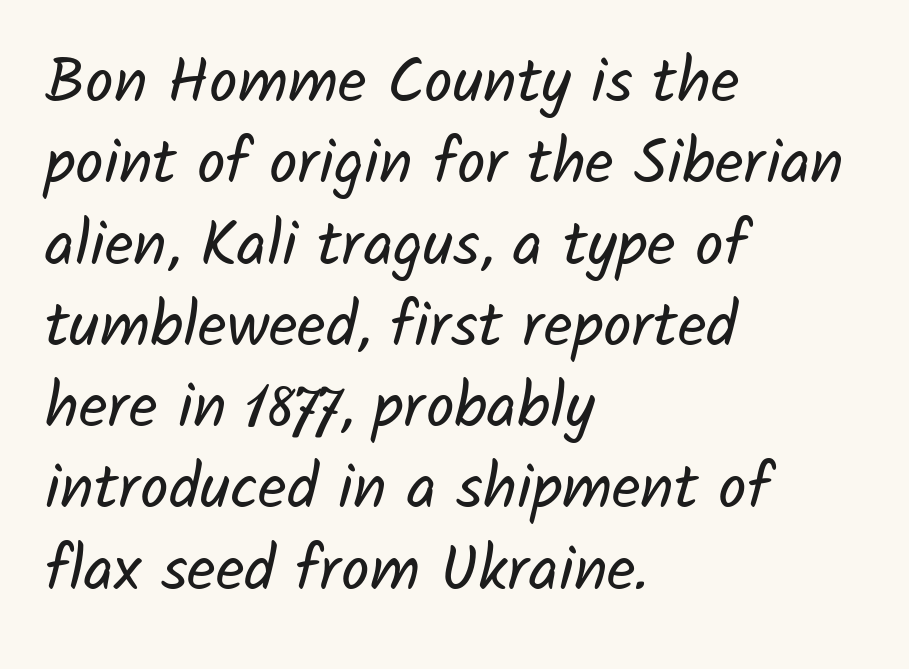
A typesetter would label this face a sans. Words appear dense and cohesive because spacing is normal. Do the characters align in a grid? No, the font is proportional. How would I describe the line gaps? Plain and ordinary. Reading down the block, your eye returns to a fixed left position each line. Weight class: somewhere from thin through regular.
